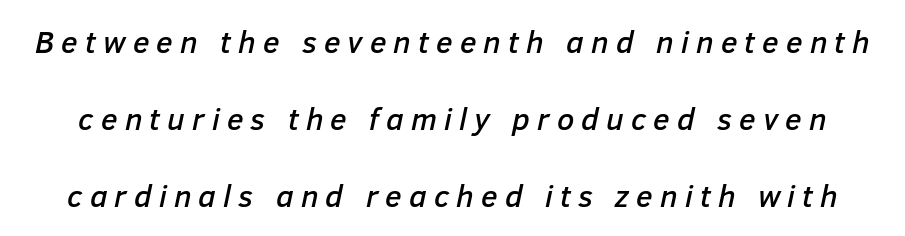
Q: Is the text italic (slanted)? A: Yes, it leans right by about 12 degrees.
Q: Is the text underlined? A: No.
Q: Is the spacing between letters normal or unusually wide? A: Unusually wide.
Q: Is the spacing between lines tight, normal or loose? A: Loose.
Q: Width (condensed, normal, or wide)? A: Normal.
Q: Stroke contrast? A: Low.
Q: x-height? A: Medium.
Q: Monospaced? A: No.
